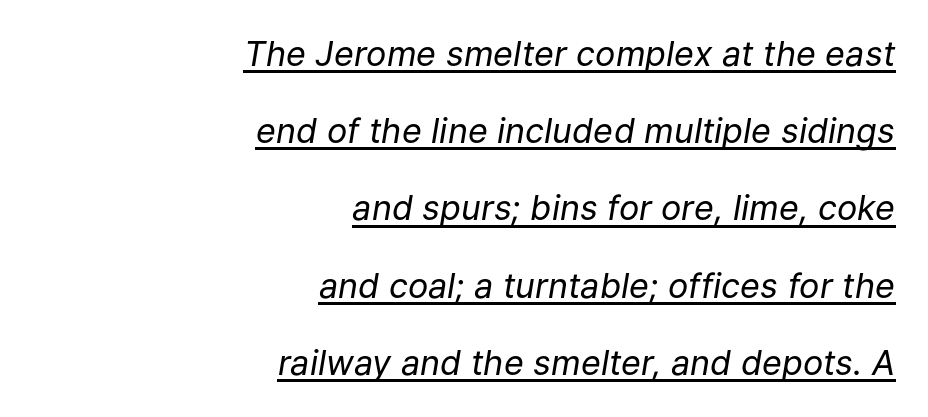
{"italic": "yes", "lean": "right", "slant_degrees": 9, "bold": "no", "weight": "regular", "width": "normal", "stroke_contrast": "low", "x_height": "medium", "monospaced": "no", "underline": "yes", "align": "right", "line_spacing": "loose", "line_spacing_ratio": 2.27, "letter_spacing": "normal", "letter_spacing_em": 0.0, "glyph_px": 34}
